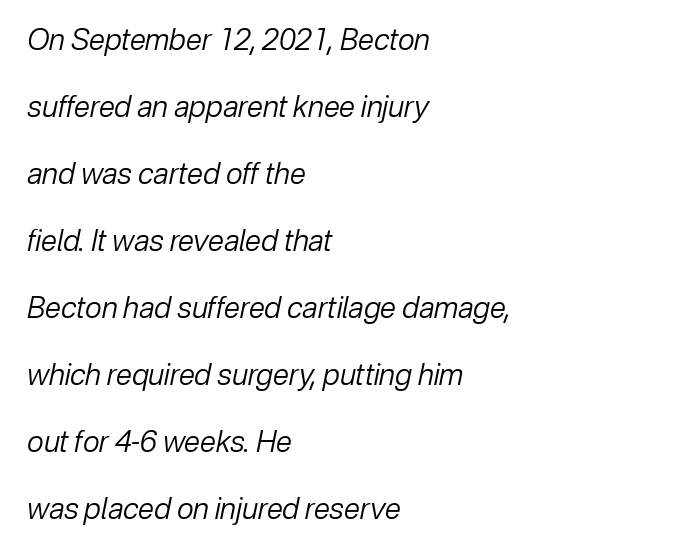
The image shows 29 px regular-weight type, italic (leaning right); set left-aligned, loose line spacing (2.31x), normal letter spacing, not underlined; low stroke contrast and a medium x-height.
